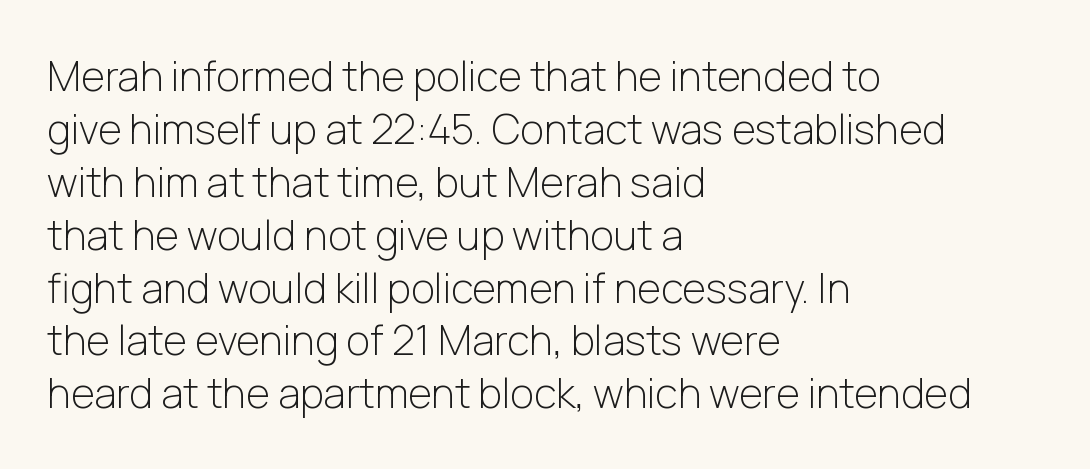
Caption: multi-line text, flush left, ragged right. Nope, no serifs anywhere on these letters. These lines are rendered in a variable-pitch font. Whoever set this chose a conventional vertical rhythm. Has an underline been added? It has not.
